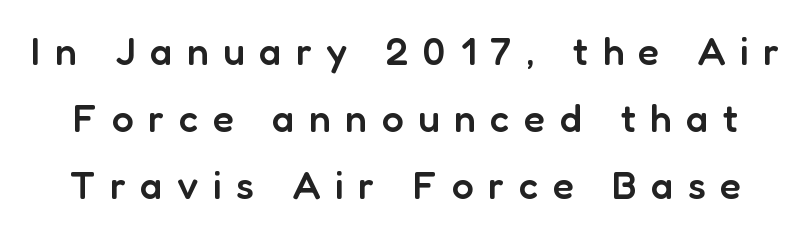
The image shows 39 px semibold sans-serif type, upright; set line spacing 1.72x, unusually wide letter spacing (+0.37 em), not underlined; low stroke contrast and a medium x-height.
